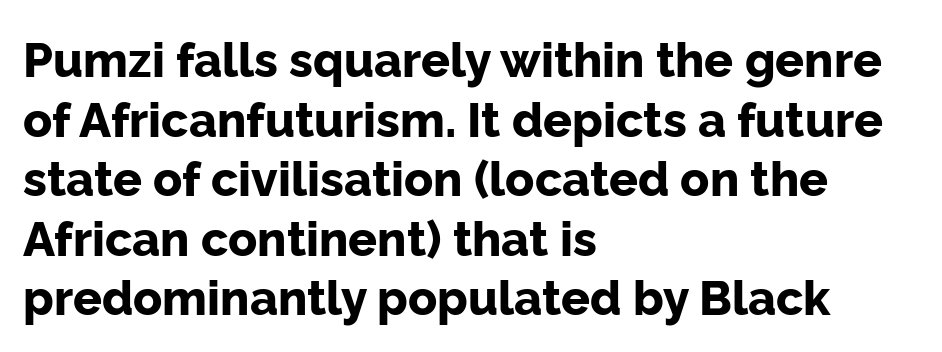
Q: Is the text bold? A: Yes.
Q: Is the text italic (slanted)? A: No, it is upright.
Q: Is the typeface a serif or a sans-serif typeface? A: Sans-serif.
Q: Is the text underlined? A: No.
Q: How is the paragraph aligned? A: Left-aligned.
Q: Is the spacing between letters normal or unusually wide? A: Normal.
Q: Width (condensed, normal, or wide)? A: Normal.
Q: Stroke contrast? A: Low.
Q: x-height? A: Medium.
Q: Monospaced? A: No.
